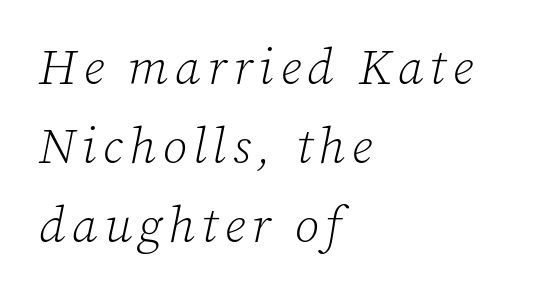
Q: Is the text bold? A: No.
Q: Is the text italic (slanted)? A: Yes, it leans right by about 12 degrees.
Q: Is the typeface a serif or a sans-serif typeface? A: Serif.
Q: Is the text underlined? A: No.
Q: How is the paragraph aligned? A: Left-aligned.
Q: Is the spacing between lines tight, normal or loose? A: Normal.
Q: Width (condensed, normal, or wide)? A: Normal.
Q: Stroke contrast? A: Low.
Q: x-height? A: Medium.
Q: Monospaced? A: No.
